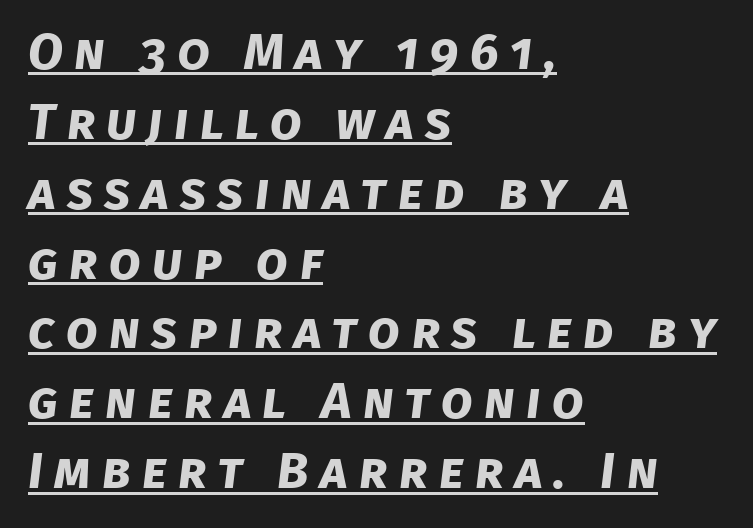
{"serif": "no", "bold": "yes", "weight": "bold", "width": "normal", "stroke_contrast": "low", "x_height": "large", "monospaced": "no", "underline": "yes", "align": "left", "line_spacing": "normal", "line_spacing_ratio": 1.37, "letter_spacing": "wide", "letter_spacing_em": 0.22, "glyph_px": 51}
